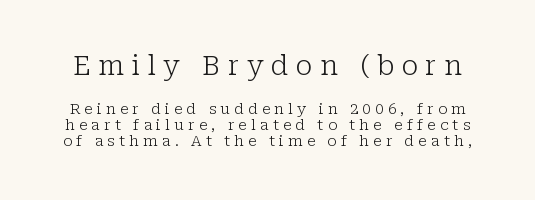
{"italic": "no", "bold": "no", "underline": "no", "line_spacing": "tight", "line_spacing_ratio": 1.08, "letter_spacing": "wide", "letter_spacing_em": 0.28, "larger_block": "first", "size_ratio": 1.8, "glyph_px": 27}
